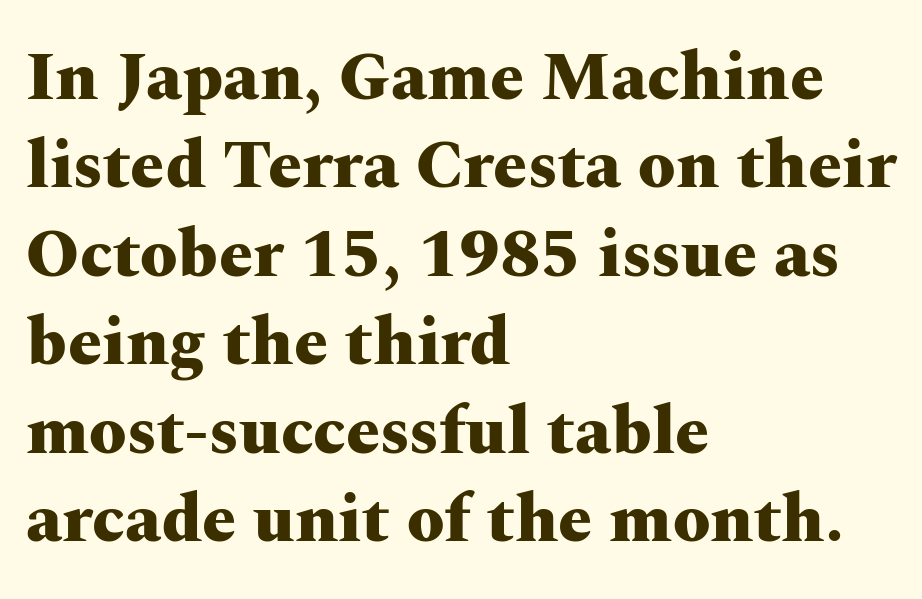
This is roman type, the default non-slanted kind. A full-strength bold gives these letters their thick strokes. Notice how the passage keeps a crisp vertical edge on the left only. You can tell from the footed stems that serif type was used. Do the characters align in a grid? No, the font is proportional. This sample keeps an unexceptional amount of space between lines.
